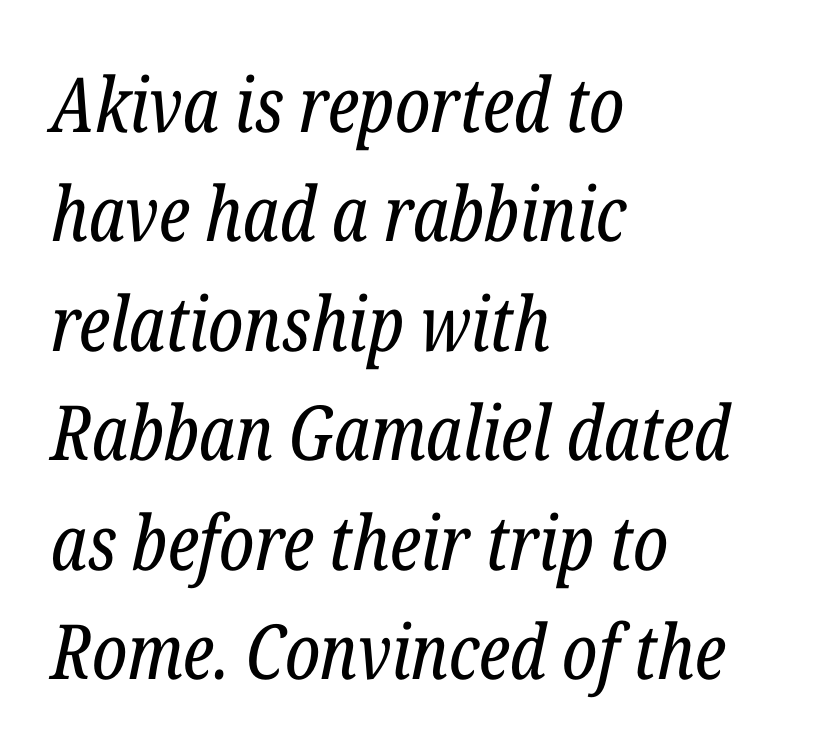
Q: Is the text bold? A: No.
Q: Is the text italic (slanted)? A: Yes, it leans right by about 12 degrees.
Q: Is the typeface a serif or a sans-serif typeface? A: Serif.
Q: Is the text underlined? A: No.
Q: How is the paragraph aligned? A: Left-aligned.
Q: Is the spacing between letters normal or unusually wide? A: Normal.
Q: Is the spacing between lines tight, normal or loose? A: Normal.
Q: Width (condensed, normal, or wide)? A: Condensed.
Q: Stroke contrast? A: Low.
Q: x-height? A: Medium.
Q: Monospaced? A: No.
